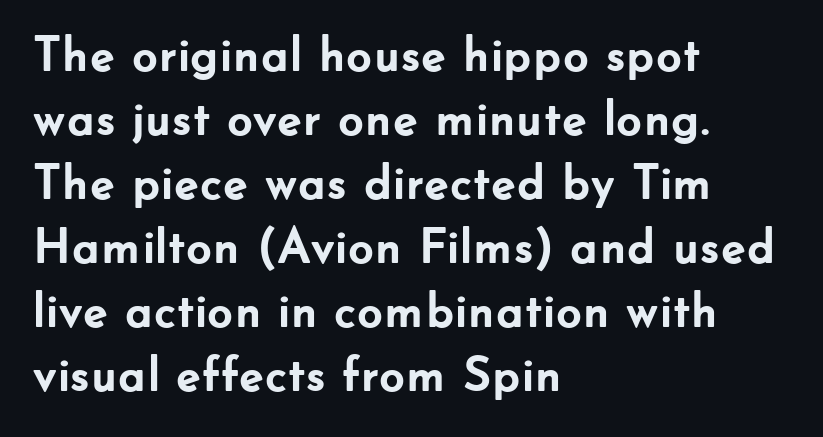
The image shows 50 px semibold sans-serif type, upright; set left-aligned, normal line spacing (1.28x), normal letter spacing, not underlined; low stroke contrast and a small x-height.
